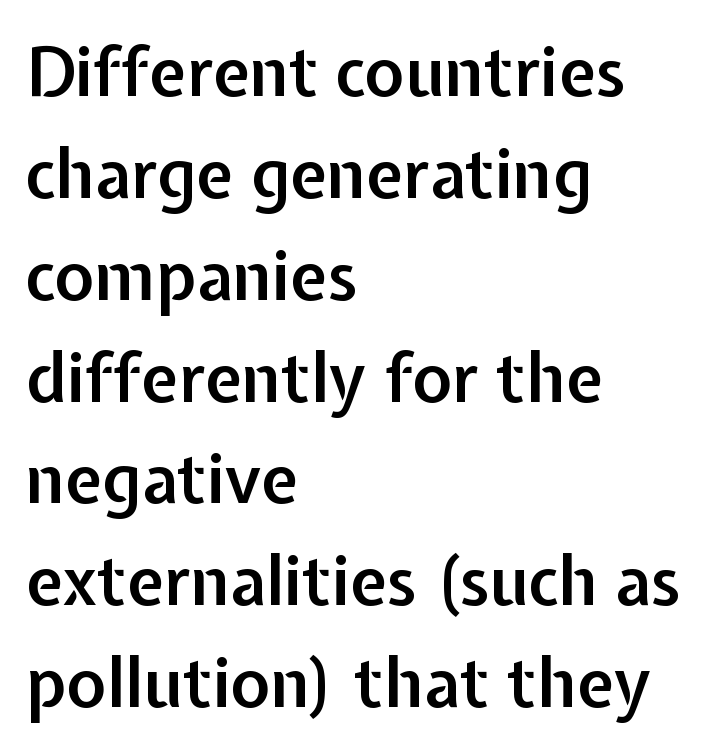
Horizontally, the lines are justified to the leading edge only. Rule under the text: the space is simply empty. This rendering employs a face without finishing strokes, i.e., a sans-serif. Leading matches the norm, producing a regular column. Heft: intermediate — a semibold.
